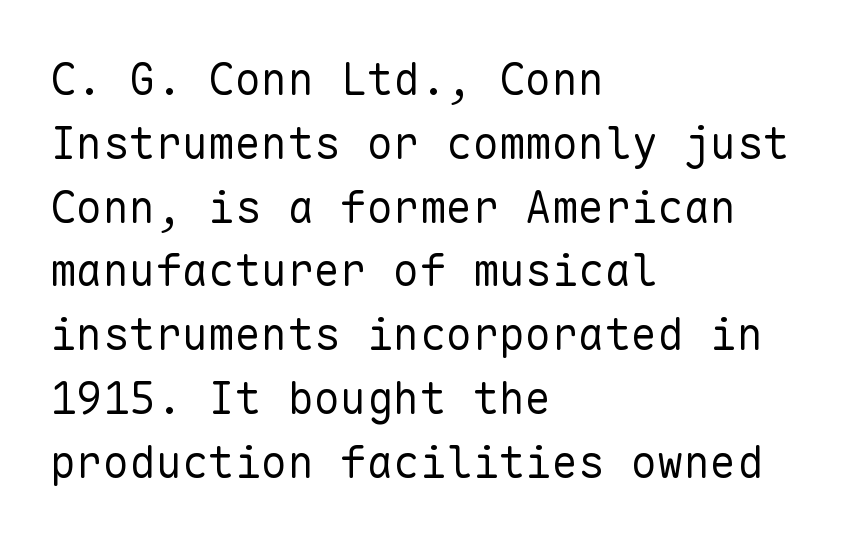
{"serif": "no", "italic": "no", "bold": "no", "weight": "regular", "width": "normal", "stroke_contrast": "low", "x_height": "medium", "monospaced": "yes", "underline": "no", "align": "left", "line_spacing": "normal", "line_spacing_ratio": 1.45, "letter_spacing": "normal", "letter_spacing_em": 0.0, "glyph_px": 44}
